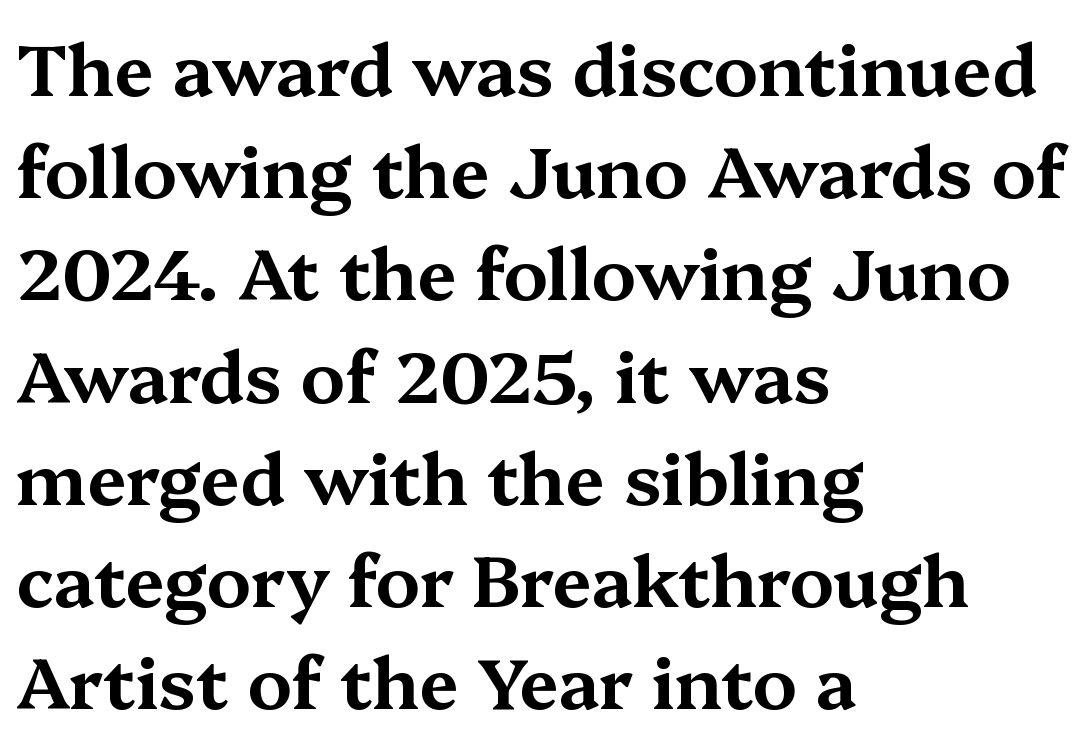
The image shows 71 px wide serif type, upright; set left-aligned, normal line spacing (1.44x), normal letter spacing, not underlined; medium stroke contrast and a medium x-height.
